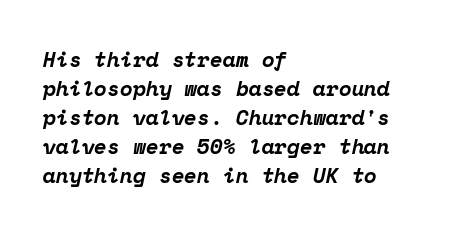
Q: Is the text bold? A: Yes.
Q: Is the text italic (slanted)? A: Yes, it leans right by about 12 degrees.
Q: Is the text underlined? A: No.
Q: How is the paragraph aligned? A: Left-aligned.
Q: Is the spacing between letters normal or unusually wide? A: Normal.
Q: Is the spacing between lines tight, normal or loose? A: Normal.
